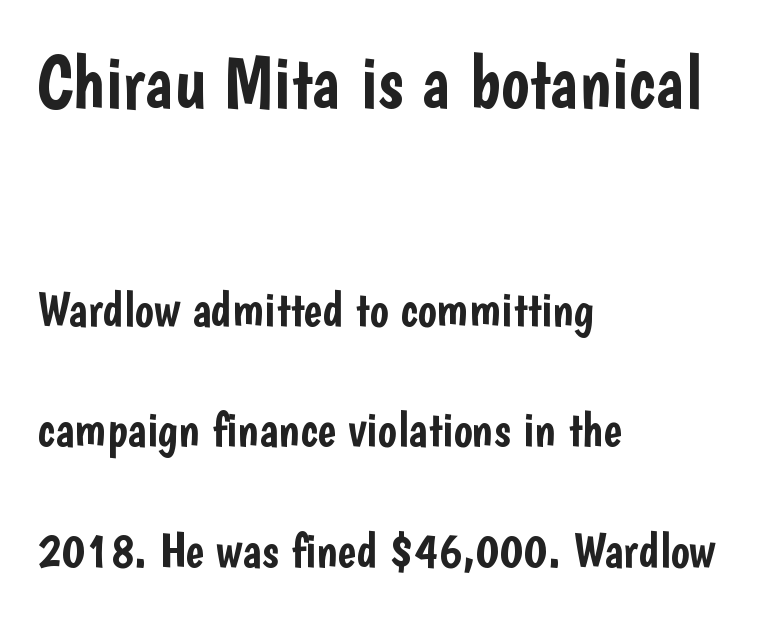
Q: Is the text italic (slanted)? A: No, it is upright.
Q: Is the typeface a serif or a sans-serif typeface? A: Sans-serif.
Q: Is the text underlined? A: No.
Q: How is the paragraph aligned? A: Left-aligned.
Q: Is the spacing between letters normal or unusually wide? A: Normal.
Q: Is the spacing between lines tight, normal or loose? A: Loose.
Q: Which block of text is set in a larger size, the first (top) or the second (bottom)? A: The first (top) one.
Q: Width (condensed, normal, or wide)? A: Condensed.
Q: Stroke contrast? A: Low.
Q: x-height? A: Medium.
Q: Monospaced? A: No.
